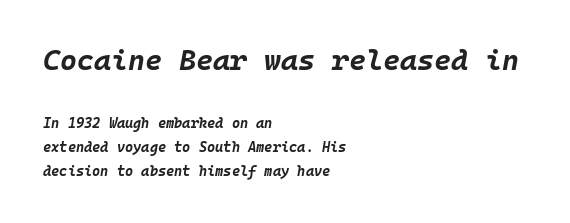
{"italic": "yes", "lean": "right", "slant_degrees": 10, "bold": "yes", "weight": "bold", "width": "normal", "stroke_contrast": "low", "x_height": "large", "monospaced": "yes", "underline": "no", "align": "left", "line_spacing": "normal", "line_spacing_ratio": 1.69, "letter_spacing": "normal", "letter_spacing_em": 0.0, "larger_block": "first", "size_ratio": 2.07, "glyph_px": 29}
